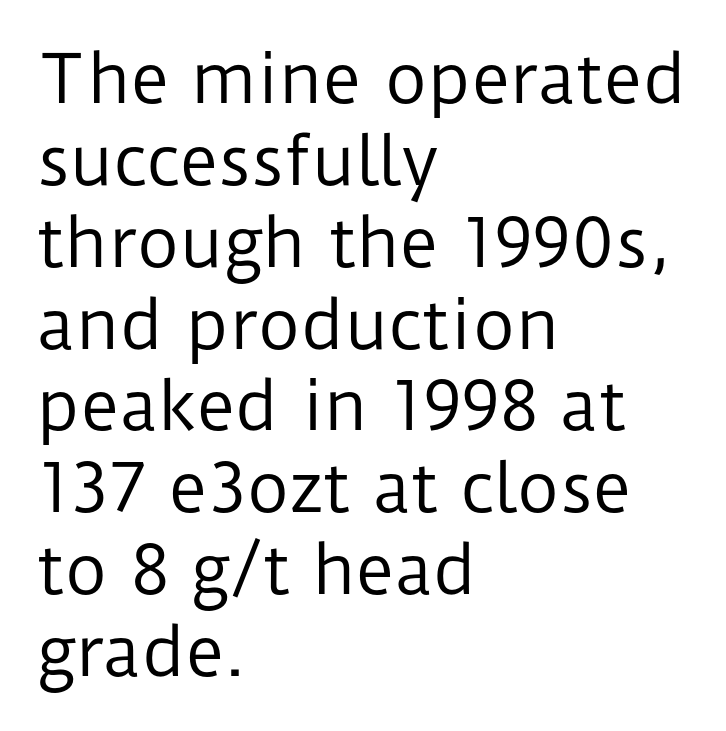
{"serif": "no", "italic": "no", "bold": "no", "weight": "regular", "width": "normal", "stroke_contrast": "low", "x_height": "medium", "monospaced": "no", "underline": "no", "align": "left", "line_spacing_ratio": 1.24, "letter_spacing": "normal", "letter_spacing_em": 0.0, "glyph_px": 66}
